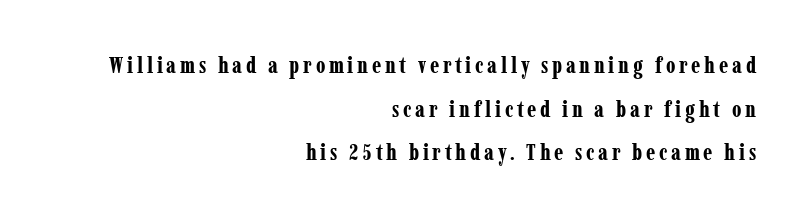
Q: Is the text bold? A: Yes.
Q: Is the text italic (slanted)? A: No, it is upright.
Q: Is the text underlined? A: No.
Q: How is the paragraph aligned? A: Right-aligned.
Q: Is the spacing between lines tight, normal or loose? A: Loose.
